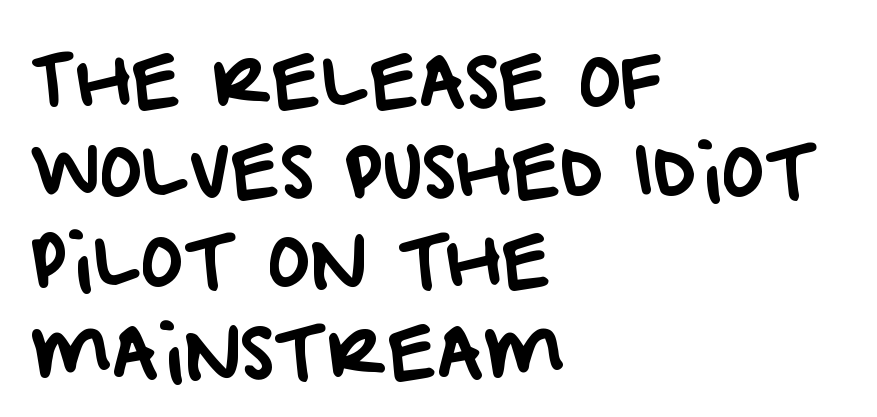
Normally led — the rows are evenly, conventionally spaced. Each letter keeps its own natural width here, so spacing adapts to shape. These lines stack with their left ends in a neat column. Stroke terminals: plain, sans-serif. Honestly, there is no underline to notice here at all.
